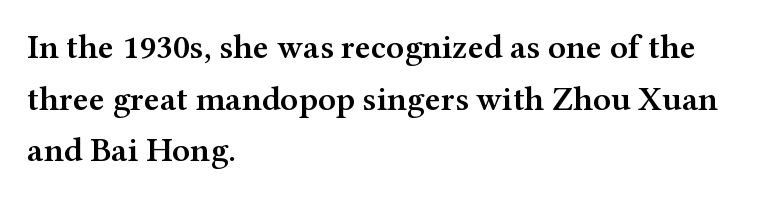
The letters advance in unequal steps, a hallmark of proportional type. The letters sit at their default tracking, neither squeezed nor spread. Type style note: has serifs. The vertical gap from one line to the next is medium.
